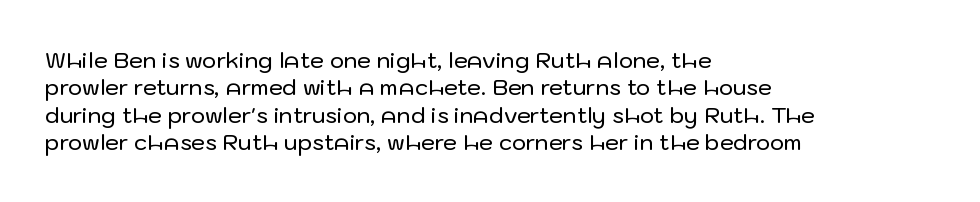
The lines are quadded left. Bare-footed words on every line. Notice how the stems are strictly vertical — no italics here. The gaps between neighbouring characters are ordinary and unremarkable.
